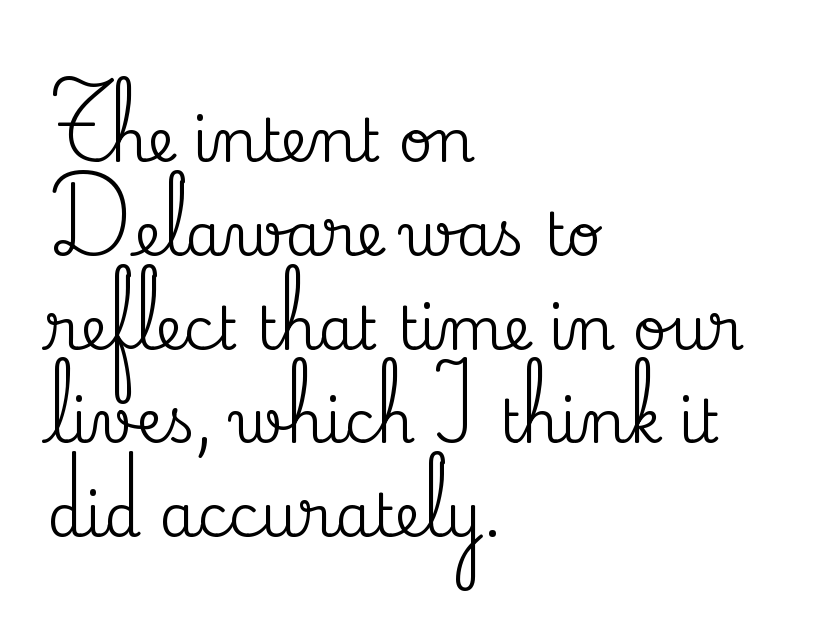
The image shows 59 px serif type, upright; set left-aligned, normal line spacing (1.59x), normal letter spacing, not underlined; medium stroke contrast and a small x-height.
